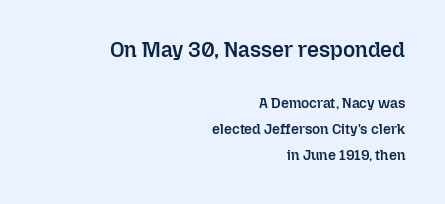
The image shows 21 px text type, upright; set right-aligned, line spacing 1.87x, normal letter spacing, not underlined; the first (top) block is 1.5x larger.
